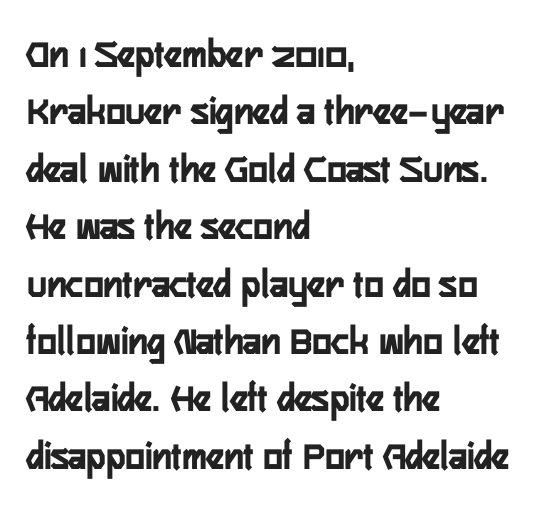
The image shows 41 px semibold, condensed sans-serif type, upright; set left-aligned, normal line spacing (1.4x), normal letter spacing, not underlined; low stroke contrast and a medium x-height.
